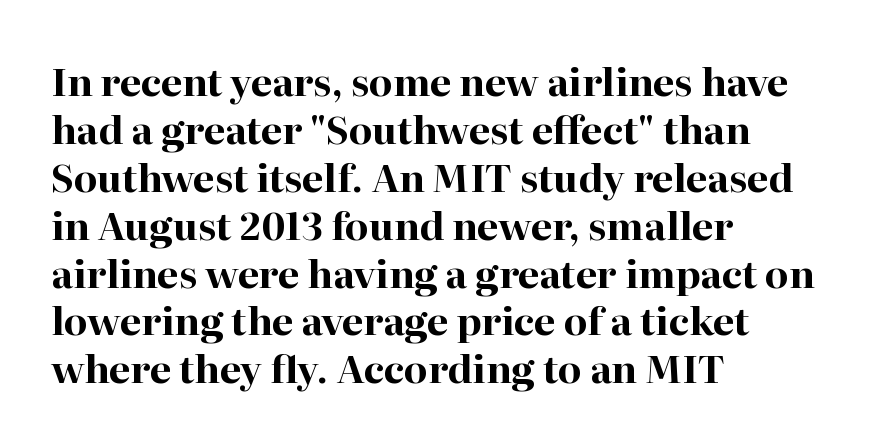
{"serif": "yes", "italic": "no", "bold": "yes", "weight": "bold", "width": "normal", "stroke_contrast": "high", "x_height": "medium", "monospaced": "no", "underline": "no", "align": "left", "line_spacing": "normal", "line_spacing_ratio": 1.26, "letter_spacing": "normal", "letter_spacing_em": 0.0, "glyph_px": 38}
